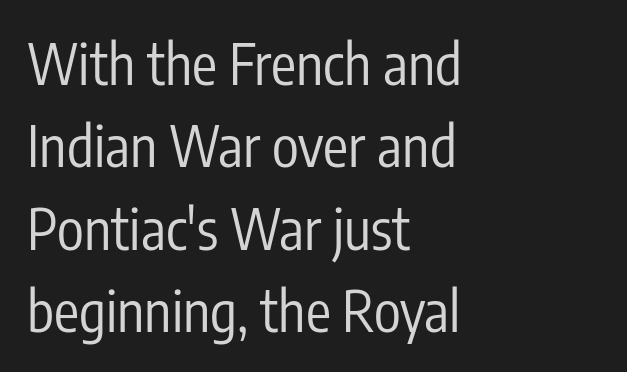
Q: Is the text bold? A: No.
Q: Is the text italic (slanted)? A: No, it is upright.
Q: Is the typeface a serif or a sans-serif typeface? A: Sans-serif.
Q: Is the text underlined? A: No.
Q: How is the paragraph aligned? A: Left-aligned.
Q: Is the spacing between letters normal or unusually wide? A: Normal.
Q: Is the spacing between lines tight, normal or loose? A: Normal.
Q: Width (condensed, normal, or wide)? A: Condensed.
Q: Stroke contrast? A: Low.
Q: x-height? A: Medium.
Q: Monospaced? A: No.
